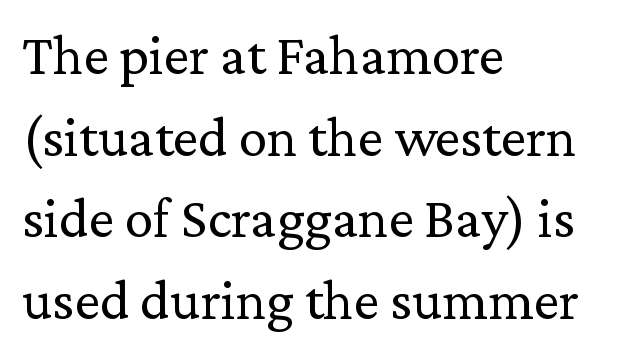
These lines keep a tight, regular rhythm from letter to letter. Descenders are the only things crossing below the line. Think of a printed novel: that variable character pitch is what you see here. A normal amount of white space separates one row of letters from the next. Designer's note — italics off, roman on.
